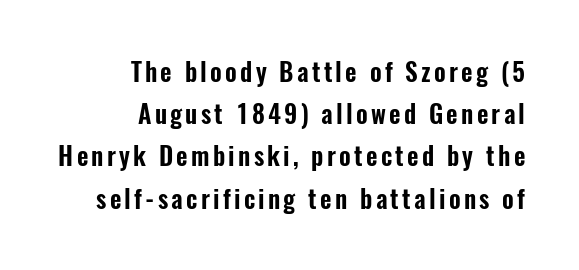
Q: Is the text italic (slanted)? A: No, it is upright.
Q: Is the text underlined? A: No.
Q: How is the paragraph aligned? A: Right-aligned.
Q: Is the spacing between lines tight, normal or loose? A: Normal.
